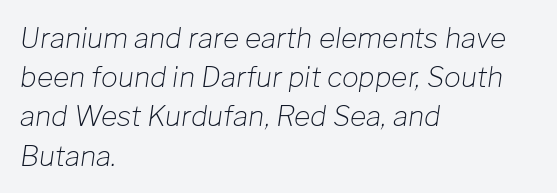
Q: Is the text bold? A: No.
Q: Is the text italic (slanted)? A: Yes, it leans right by about 8 degrees.
Q: Is the text underlined? A: No.
Q: How is the paragraph aligned? A: Left-aligned.
Q: Is the spacing between letters normal or unusually wide? A: Normal.
Q: Is the spacing between lines tight, normal or loose? A: Normal.
Q: Width (condensed, normal, or wide)? A: Normal.
Q: Stroke contrast? A: Low.
Q: x-height? A: Medium.
Q: Monospaced? A: No.
